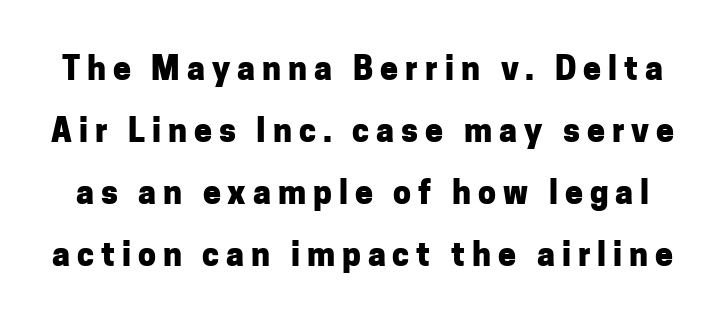
Does extra space separate the letters? Yes, quite a lot of it. Spacing verdict: proportional, widths tailored to each character. Every letter is thick-stroked: bold, no question. Loosely led — the rows are spread out. Unmarked baselines from the first word to the last. Typographically, this falls in the sans-serif category.
